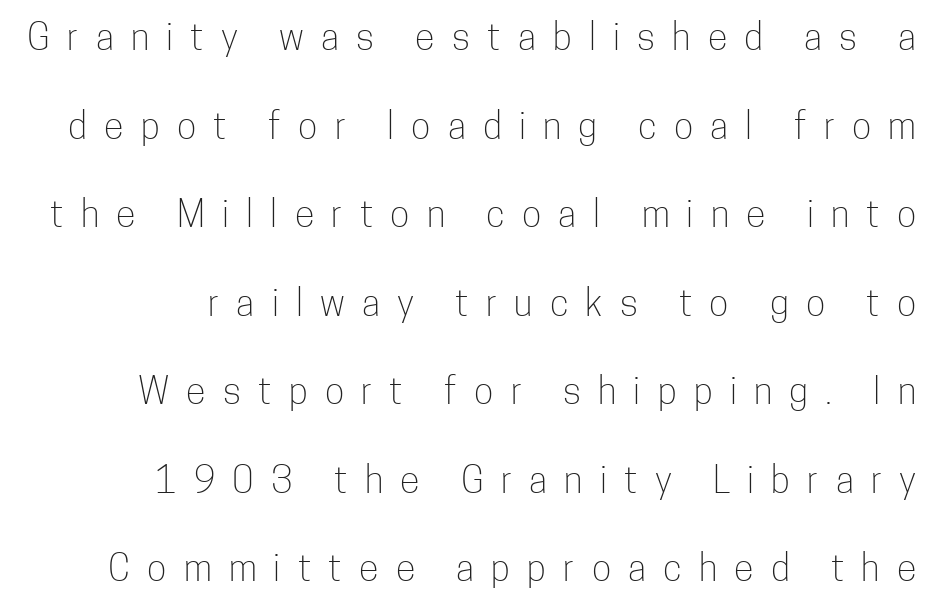
Is there any slant? The stems are plumb. Think of a printed novel: that variable character pitch is what you see here. The glyphs are unaccompanied by any horizontal stroke below them. The font family rendered here belongs to the sans-serif group. The rendering inserts visible extra space after every character. The font sits on the lighter half of the weight spectrum, regular included.
